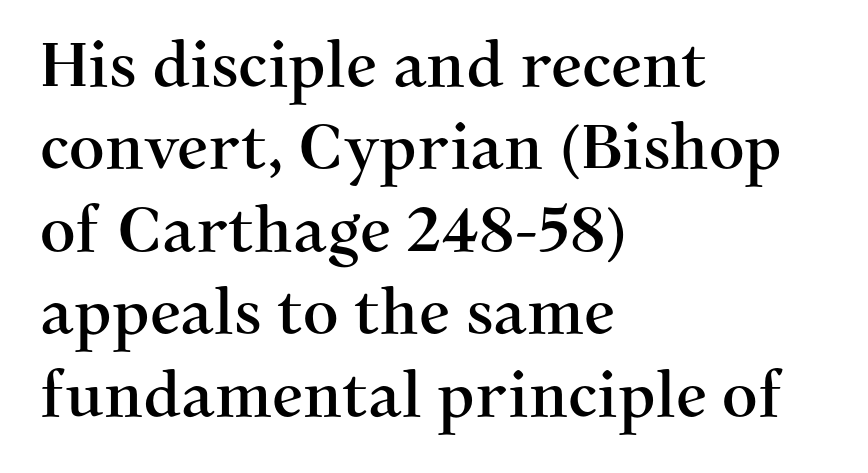
Classification — serif. Italic? Not at all — the glyphs are vertical. Compared with a centered layout, this one pins lines to the left instead. Letters rest on an invisible, unmarked baseline. This block has exactly the height ordinary leading produces.
